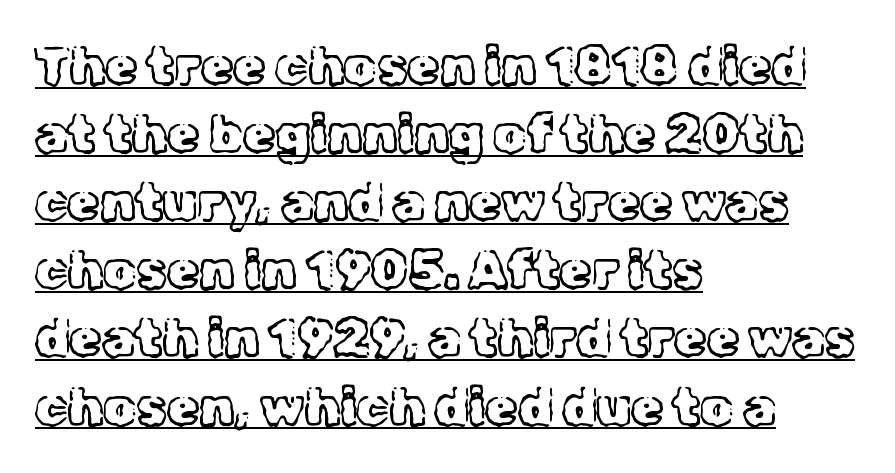
Q: Is the text bold? A: No.
Q: Is the text italic (slanted)? A: No, it is upright.
Q: Is the typeface a serif or a sans-serif typeface? A: Serif.
Q: Is the text underlined? A: Yes.
Q: How is the paragraph aligned? A: Left-aligned.
Q: Is the spacing between letters normal or unusually wide? A: Normal.
Q: Is the spacing between lines tight, normal or loose? A: Normal.
Q: Width (condensed, normal, or wide)? A: Normal.
Q: x-height? A: Medium.
Q: Monospaced? A: No.
